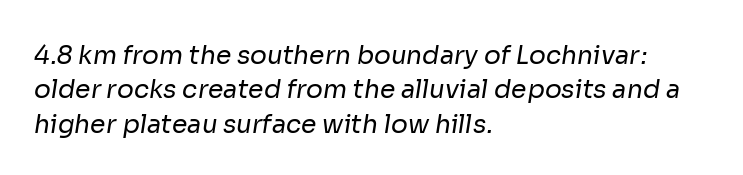
The image shows 25 px text type; set left-aligned, normal line spacing (1.38x), normal letter spacing, not underlined.
